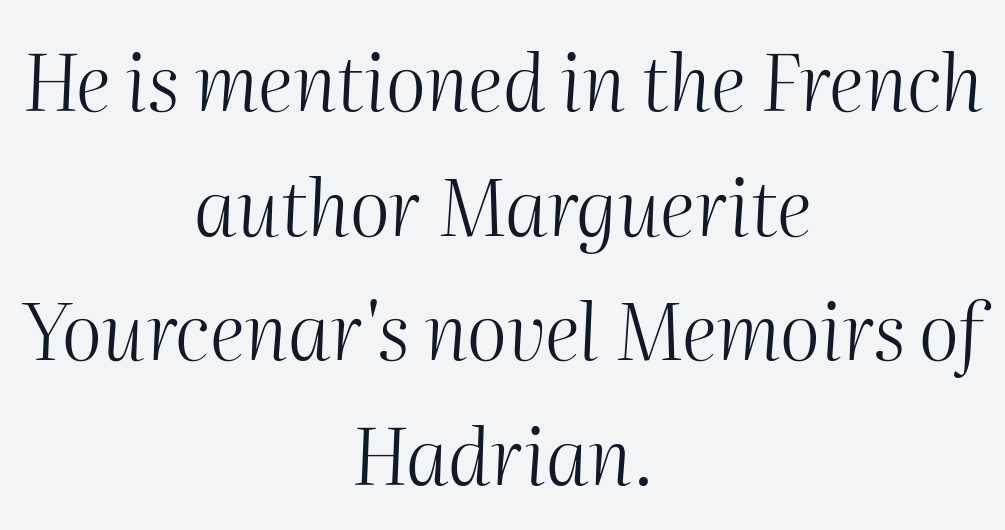
Q: Is the text bold? A: No.
Q: Is the text italic (slanted)? A: Yes, it leans right by about 2 degrees.
Q: Is the text underlined? A: No.
Q: How is the paragraph aligned? A: Centered.
Q: Is the spacing between letters normal or unusually wide? A: Normal.
Q: Is the spacing between lines tight, normal or loose? A: Normal.
Q: Width (condensed, normal, or wide)? A: Normal.
Q: Stroke contrast? A: Medium.
Q: x-height? A: Medium.
Q: Monospaced? A: No.
